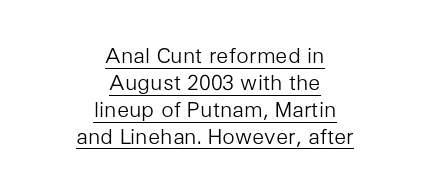
{"italic": "no", "bold": "no", "underline": "yes", "align": "center", "line_spacing": "normal", "line_spacing_ratio": 1.28, "letter_spacing": "normal", "letter_spacing_em": 0.0, "glyph_px": 21}
